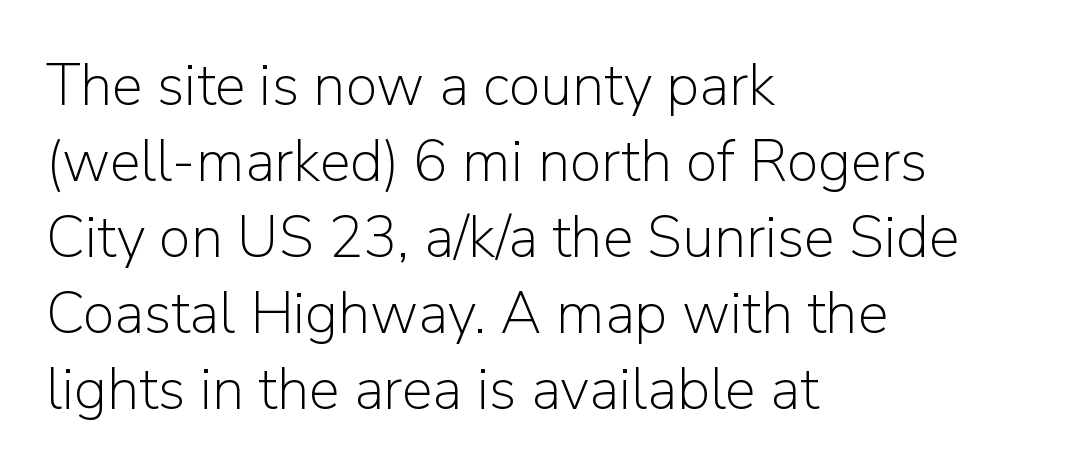
{"serif": "no", "italic": "no", "bold": "no", "weight": "light", "width": "normal", "stroke_contrast": "low", "x_height": "medium", "monospaced": "no", "underline": "no", "align": "left", "line_spacing": "normal", "line_spacing_ratio": 1.31, "letter_spacing": "normal", "letter_spacing_em": 0.0, "glyph_px": 58}
